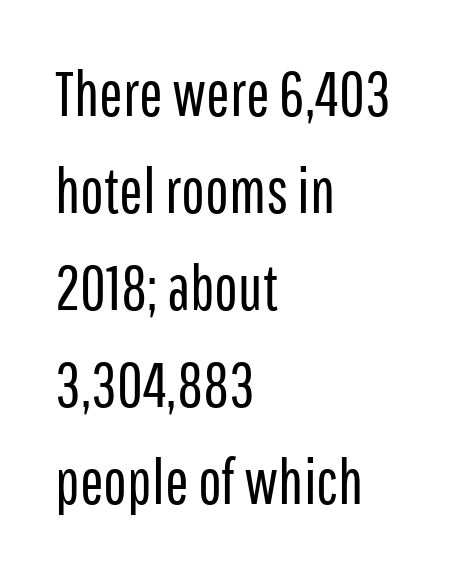
{"serif": "no", "italic": "no", "bold": "no", "weight": "regular", "width": "condensed", "stroke_contrast": "low", "x_height": "medium", "monospaced": "no", "underline": "no", "align": "left", "line_spacing": "normal", "line_spacing_ratio": 1.54, "letter_spacing": "normal", "letter_spacing_em": 0.0, "glyph_px": 63}
